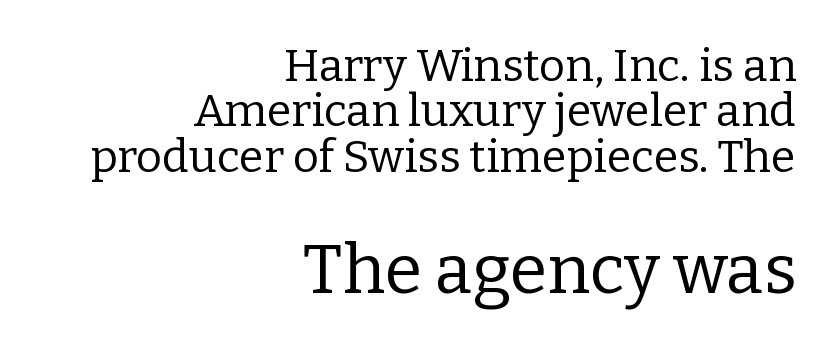
Q: Is the text bold? A: No.
Q: Is the text italic (slanted)? A: No, it is upright.
Q: Is the typeface a serif or a sans-serif typeface? A: Serif.
Q: Is the text underlined? A: No.
Q: How is the paragraph aligned? A: Right-aligned.
Q: Is the spacing between letters normal or unusually wide? A: Normal.
Q: Is the spacing between lines tight, normal or loose? A: Tight.
Q: Which block of text is set in a larger size, the first (top) or the second (bottom)? A: The second (bottom) one.
Q: Width (condensed, normal, or wide)? A: Normal.
Q: Stroke contrast? A: Low.
Q: x-height? A: Medium.
Q: Monospaced? A: No.
